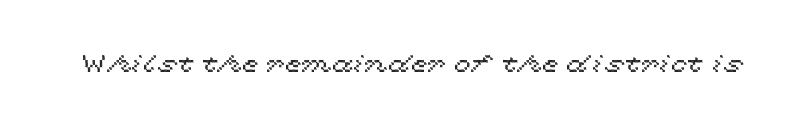
{"underline": "no", "letter_spacing": "normal", "letter_spacing_em": 0.0, "glyph_px": 24}
